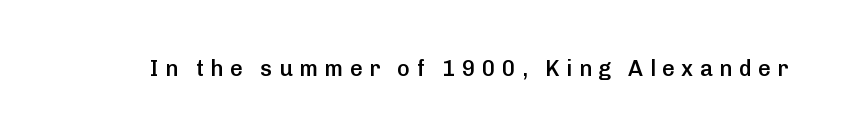
Letters rest on an invisible, unmarked baseline. The letterforms stand isolated, each surrounded by extra space. Notice how the stems are strictly vertical — no italics here. What weight is shown? A semibold, between regular and bold.
